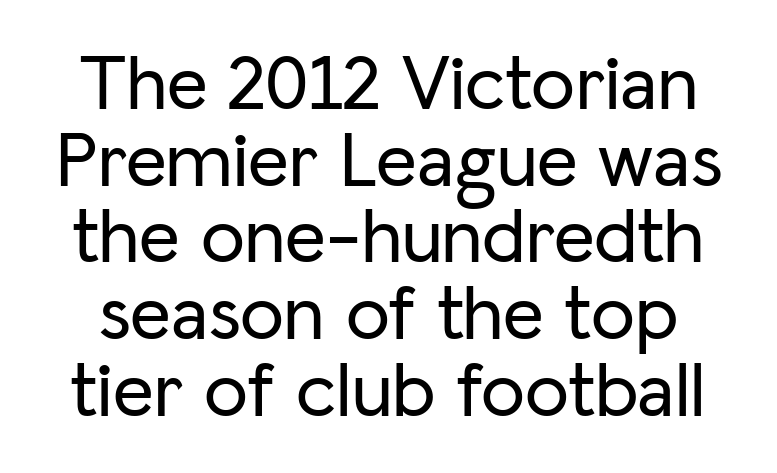
Q: Is the text italic (slanted)? A: No, it is upright.
Q: Is the typeface a serif or a sans-serif typeface? A: Sans-serif.
Q: Is the text underlined? A: No.
Q: Is the spacing between letters normal or unusually wide? A: Normal.
Q: Is the spacing between lines tight, normal or loose? A: Tight.
Q: Width (condensed, normal, or wide)? A: Normal.
Q: Stroke contrast? A: Low.
Q: x-height? A: Medium.
Q: Monospaced? A: No.
